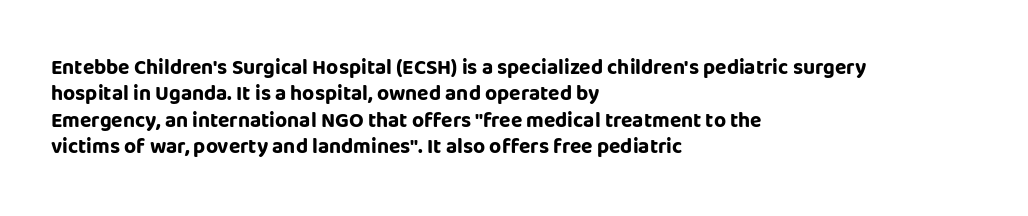
Q: Is the text bold? A: Yes.
Q: Is the text italic (slanted)? A: No, it is upright.
Q: Is the text underlined? A: No.
Q: How is the paragraph aligned? A: Left-aligned.
Q: Is the spacing between letters normal or unusually wide? A: Normal.
Q: Is the spacing between lines tight, normal or loose? A: Normal.
